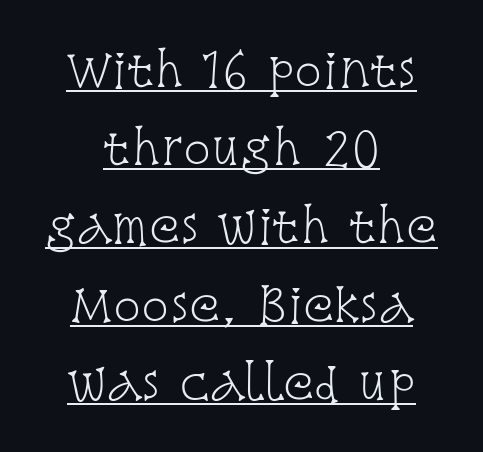
The image shows 46 px light, condensed serif type, upright; set centered, normal line spacing (1.7x), normal letter spacing, underlined; low stroke contrast and a large x-height.
